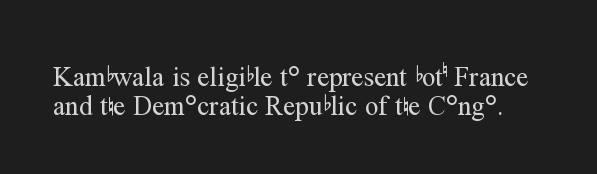
The image shows 27 px text type, upright; set tight line spacing (1.07x), normal letter spacing, not underlined.
